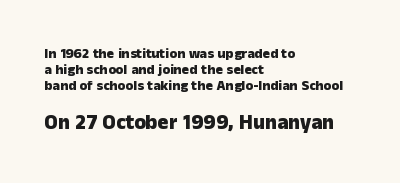
Bold? Absolutely — the strokes are thick and heavy. If you squint, the bottom block still reads clearly — it's the larger of the two. Each line starts at the same left margin while the right side varies. The leading is snug, giving the passage a crowded texture. This sample uses an upright cut, with every glyph sitting square on the baseline. The type is set solid horizontally, with unmodified tracking.
